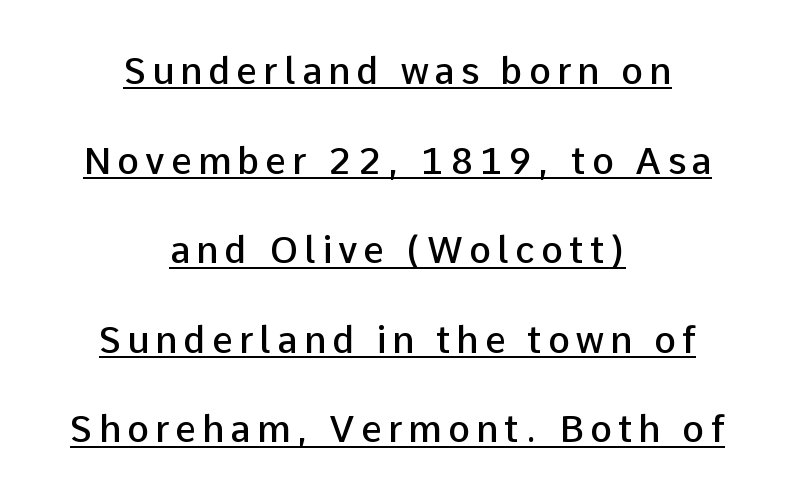
Strokes here are thickened, but only to semibold level. Is there much room between lines? Yes — plenty of vertical air separates them. Looks like someone drew a line under every word here. The letters advance in unequal steps, a hallmark of proportional type.
